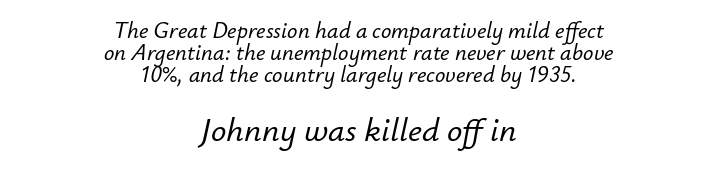
The image shows 34 px text type, italic (leaning right); set centered, tight line spacing (0.96x), normal letter spacing, not underlined; the second (bottom) block is 1.48x larger; low stroke contrast and a small x-height.
